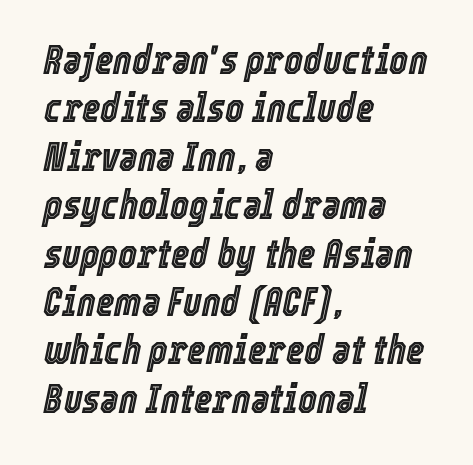
{"italic": "yes", "lean": "right", "slant_degrees": 12, "width": "condensed", "x_height": "medium", "monospaced": "no", "underline": "no", "align": "left", "line_spacing_ratio": 1.21, "letter_spacing": "normal", "letter_spacing_em": 0.0, "glyph_px": 40}
